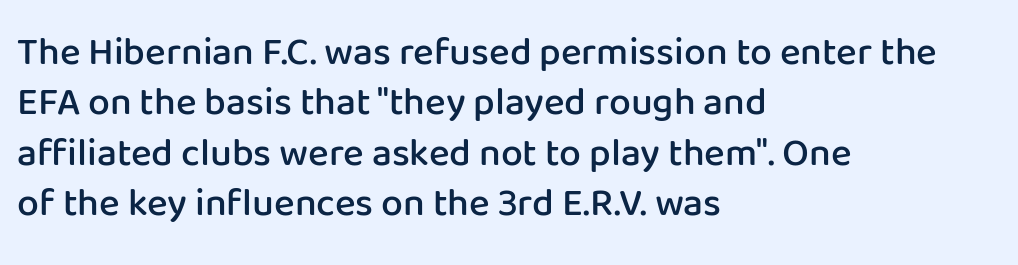
The image shows 39 px semibold sans-serif type, upright; set left-aligned, normal line spacing (1.29x), normal letter spacing, not underlined; low stroke contrast and a medium x-height.
